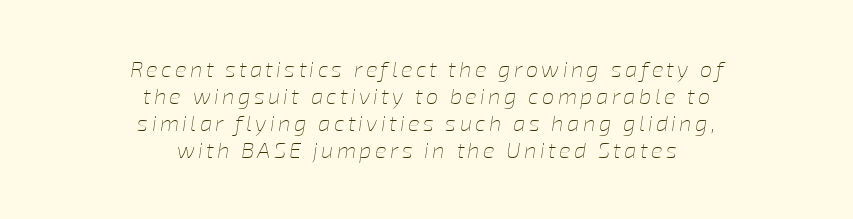
Q: Is the text bold? A: No.
Q: Is the text italic (slanted)? A: Yes, it leans right by about 8 degrees.
Q: Is the text underlined? A: No.
Q: How is the paragraph aligned? A: Centered.
